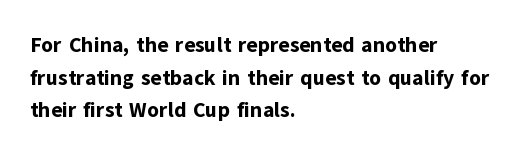
Q: Is the text bold? A: Yes.
Q: Is the text italic (slanted)? A: No, it is upright.
Q: Is the text underlined? A: No.
Q: How is the paragraph aligned? A: Left-aligned.
Q: Is the spacing between letters normal or unusually wide? A: Normal.
Q: Is the spacing between lines tight, normal or loose? A: Normal.
